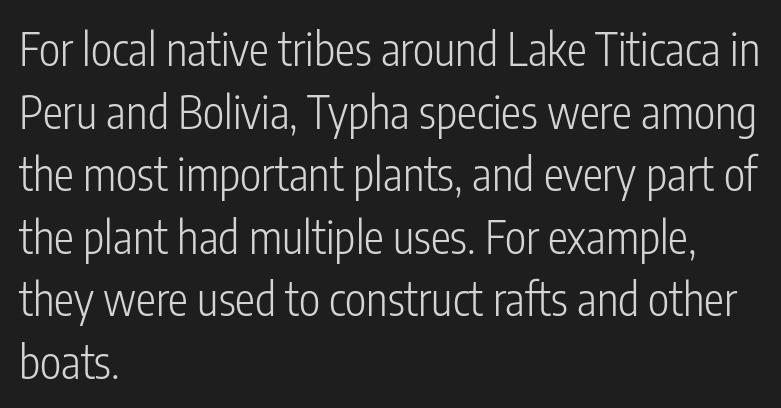
{"serif": "no", "italic": "no", "bold": "no", "weight": "light", "width": "condensed", "stroke_contrast": "low", "x_height": "medium", "monospaced": "no", "underline": "no", "align": "left", "line_spacing": "normal", "line_spacing_ratio": 1.39, "letter_spacing": "normal", "letter_spacing_em": 0.0, "glyph_px": 45}
